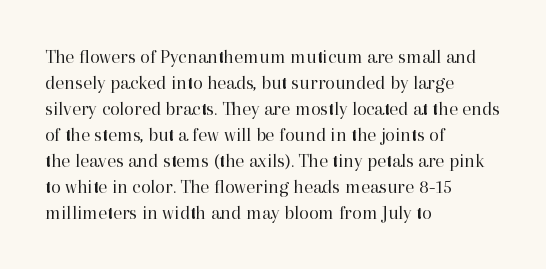
The image shows 20 px text type, upright; set left-aligned, normal line spacing (1.3x), normal letter spacing, not underlined.
